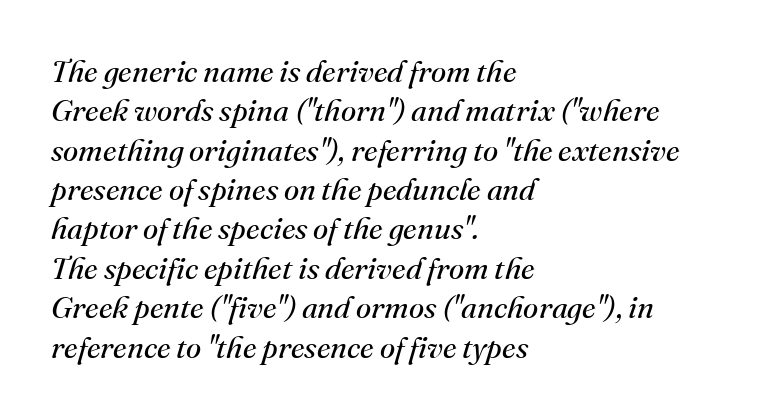
{"serif": "yes", "italic": "yes", "lean": "right", "slant_degrees": 16, "bold": "no", "weight": "regular", "width": "normal", "stroke_contrast": "medium", "x_height": "small", "monospaced": "no", "underline": "no", "align": "left", "line_spacing": "normal", "line_spacing_ratio": 1.27, "letter_spacing": "normal", "letter_spacing_em": 0.0, "glyph_px": 31}
